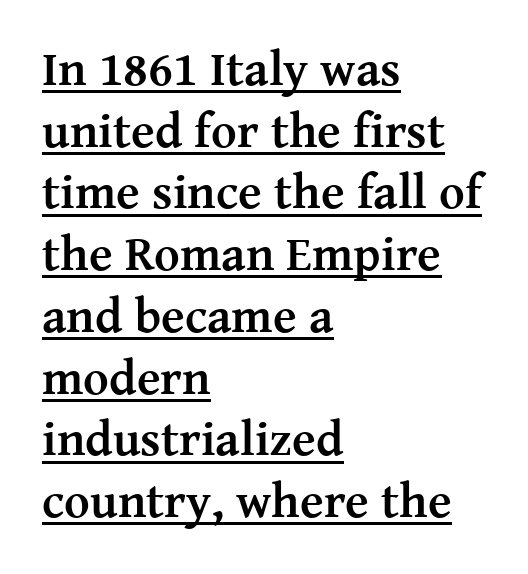
{"serif": "yes", "italic": "no", "bold": "yes", "weight": "semibold", "width": "normal", "stroke_contrast": "medium", "x_height": "medium", "monospaced": "no", "underline": "yes", "align": "left", "line_spacing": "normal", "line_spacing_ratio": 1.26, "letter_spacing": "normal", "letter_spacing_em": 0.0, "glyph_px": 49}
